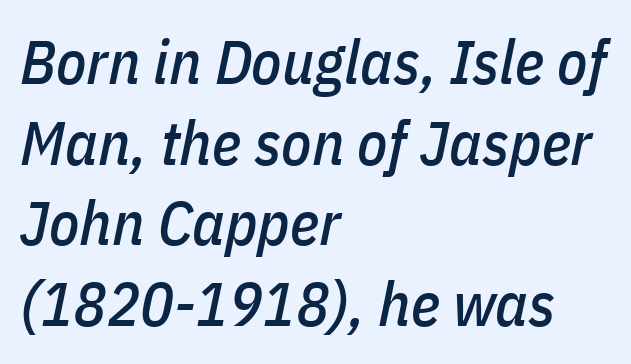
{"italic": "yes", "lean": "right", "slant_degrees": 11, "width": "condensed", "stroke_contrast": "low", "x_height": "medium", "monospaced": "no", "underline": "no", "align": "left", "line_spacing": "normal", "line_spacing_ratio": 1.3, "letter_spacing": "normal", "letter_spacing_em": 0.0, "glyph_px": 62}
